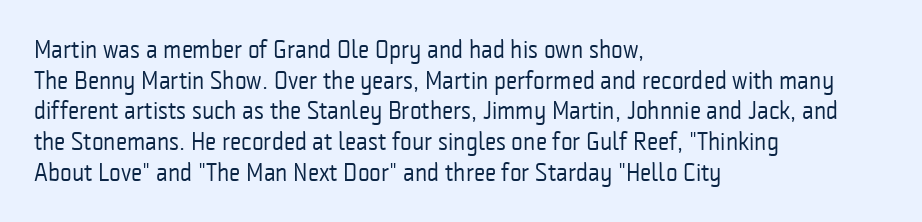
The image shows 25 px text type, upright; set left-aligned, line spacing 1.23x, normal letter spacing, not underlined.
